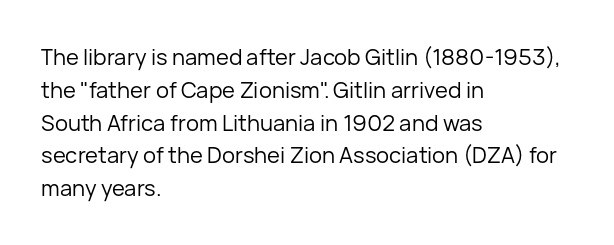
Q: Is the text bold? A: No.
Q: Is the text italic (slanted)? A: No, it is upright.
Q: Is the text underlined? A: No.
Q: How is the paragraph aligned? A: Left-aligned.
Q: Is the spacing between letters normal or unusually wide? A: Normal.
Q: Is the spacing between lines tight, normal or loose? A: Normal.
